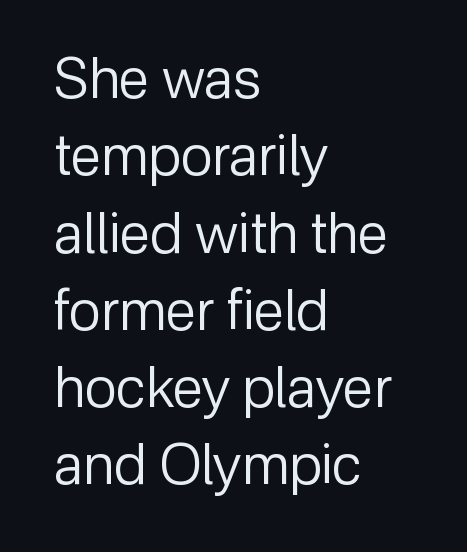
Varying glyph widths throughout — classic text-font behaviour. The font is comparable to plain body text, perhaps lighter. These lines stack with their left ends in a neat column. Just letters on the line, the space beneath them empty. The rows are spaced the way most documents space them.
